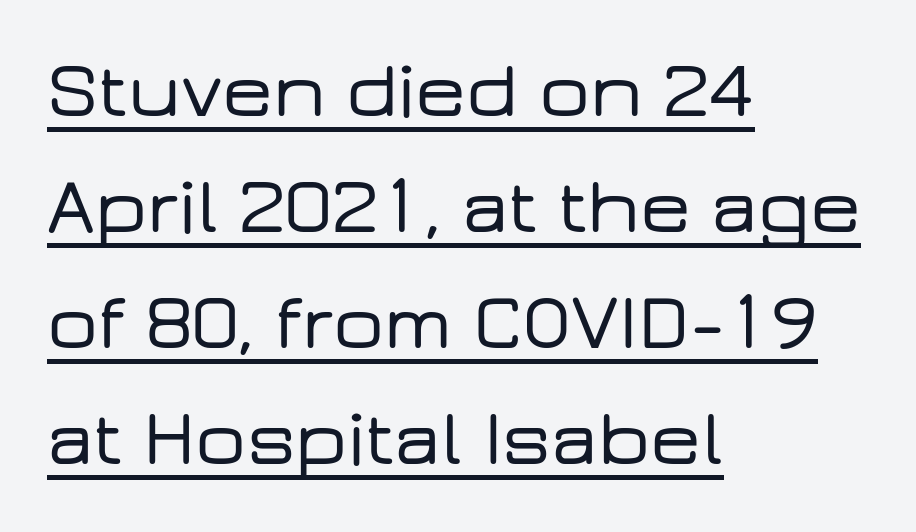
The image shows 80 px wide sans-serif type, upright; set left-aligned, normal line spacing (1.45x), normal letter spacing, underlined; low stroke contrast and a medium x-height.
